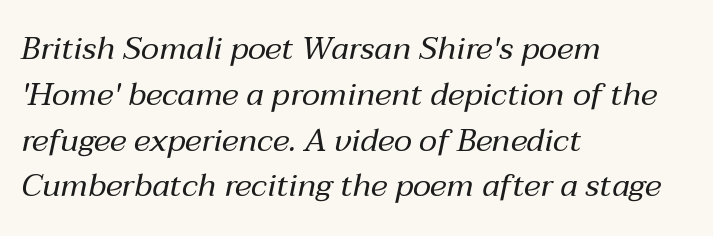
{"italic": "yes", "lean": "right", "slant_degrees": 12, "bold": "no", "weight": "regular", "width": "normal", "stroke_contrast": "medium", "x_height": "medium", "monospaced": "no", "underline": "no", "align": "left", "line_spacing": "normal", "line_spacing_ratio": 1.43, "letter_spacing": "normal", "letter_spacing_em": 0.0, "glyph_px": 32}
